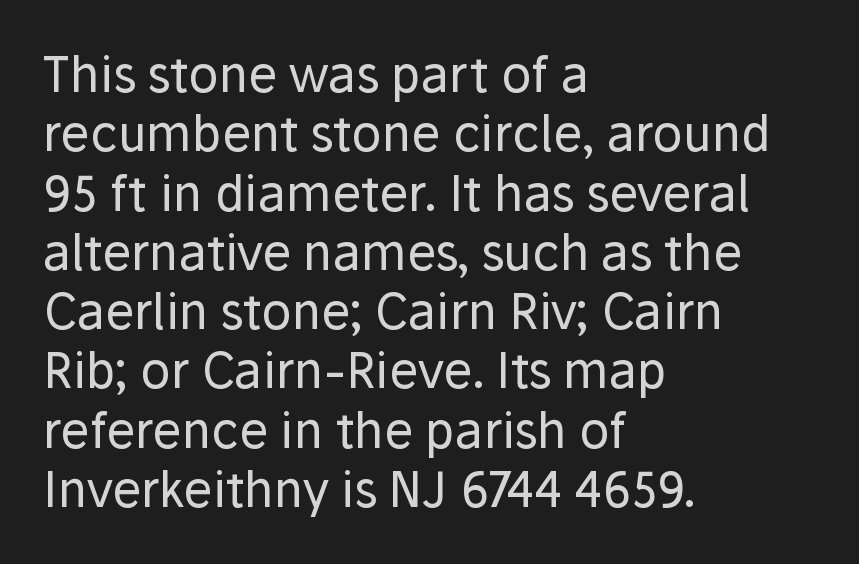
{"serif": "no", "italic": "no", "bold": "no", "weight": "regular", "width": "normal", "stroke_contrast": "low", "x_height": "medium", "monospaced": "no", "underline": "no", "align": "left", "line_spacing_ratio": 1.21, "letter_spacing": "normal", "letter_spacing_em": 0.0, "glyph_px": 49}
